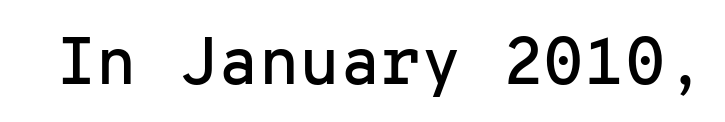
{"serif": "no", "italic": "no", "width": "normal", "stroke_contrast": "low", "x_height": "medium", "monospaced": "yes", "underline": "no", "letter_spacing": "normal", "letter_spacing_em": 0.0, "glyph_px": 66}
